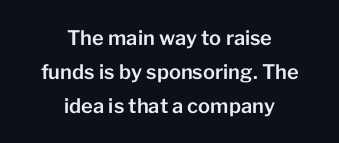
Q: Is the text italic (slanted)? A: No, it is upright.
Q: Is the text underlined? A: No.
Q: How is the paragraph aligned? A: Centered.
Q: Is the spacing between letters normal or unusually wide? A: Normal.
Q: Is the spacing between lines tight, normal or loose? A: Normal.
